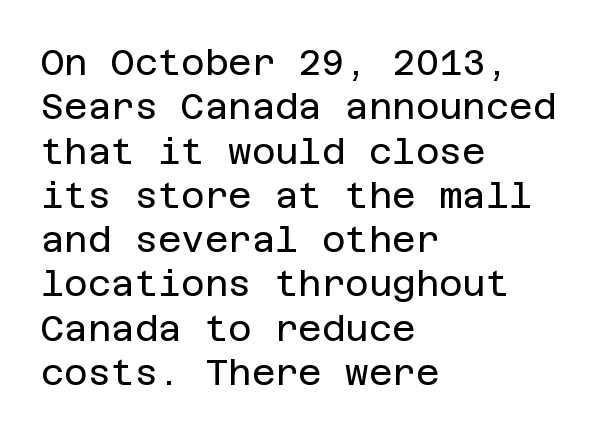
Q: Is the text bold? A: No.
Q: Is the text italic (slanted)? A: No, it is upright.
Q: Is the typeface a serif or a sans-serif typeface? A: Sans-serif.
Q: Is the text underlined? A: No.
Q: How is the paragraph aligned? A: Left-aligned.
Q: Is the spacing between letters normal or unusually wide? A: Normal.
Q: Width (condensed, normal, or wide)? A: Normal.
Q: Stroke contrast? A: Low.
Q: x-height? A: Large.
